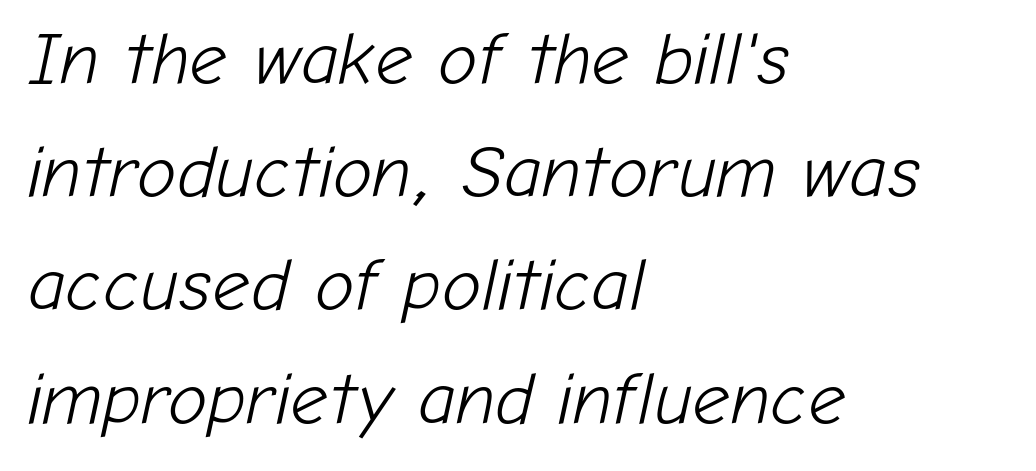
{"italic": "yes", "lean": "right", "slant_degrees": 12, "bold": "no", "weight": "light", "width": "normal", "stroke_contrast": "low", "x_height": "medium", "monospaced": "no", "underline": "no", "align": "left", "line_spacing": "normal", "line_spacing_ratio": 1.53, "letter_spacing": "normal", "letter_spacing_em": 0.0, "glyph_px": 74}
